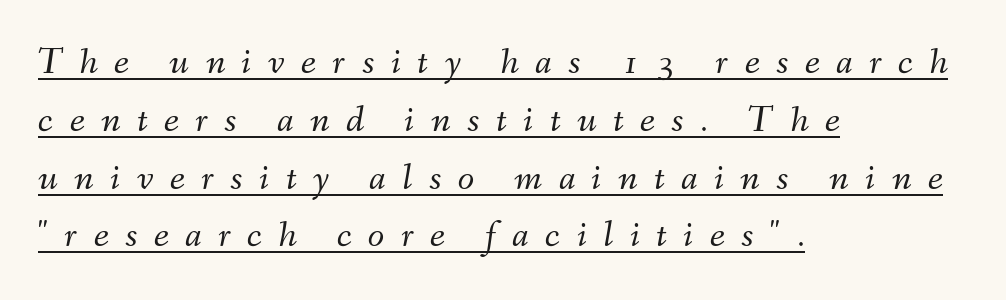
The image shows 38 px light type, italic (leaning right); set left-aligned, normal line spacing (1.52x), unusually wide letter spacing (+0.43 em), underlined; medium stroke contrast and a small x-height.
